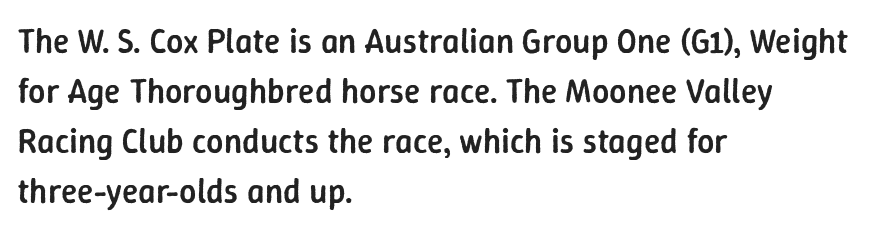
Q: Is the text bold? A: Semi-bold.
Q: Is the text italic (slanted)? A: No, it is upright.
Q: Is the typeface a serif or a sans-serif typeface? A: Sans-serif.
Q: Is the text underlined? A: No.
Q: How is the paragraph aligned? A: Left-aligned.
Q: Is the spacing between letters normal or unusually wide? A: Normal.
Q: Is the spacing between lines tight, normal or loose? A: Normal.
Q: Width (condensed, normal, or wide)? A: Normal.
Q: Stroke contrast? A: Low.
Q: x-height? A: Medium.
Q: Monospaced? A: No.
